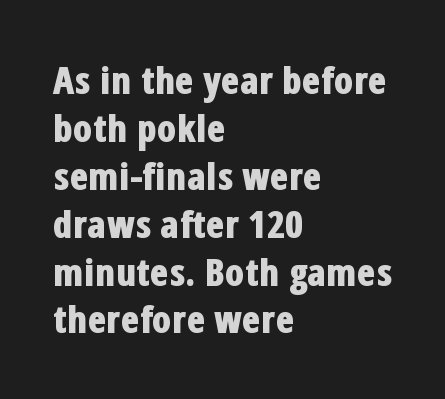
Character widths vary here, with narrow letters taking less room than wide ones. Only glyphs here, with clear space below each row. Chunky letters — that's bold for sure. The typography opts for an upright posture over an oblique one. Check where the strokes stop: nothing finishes them off — pure sans. Evenly set lines give the paragraph a standard silhouette.
